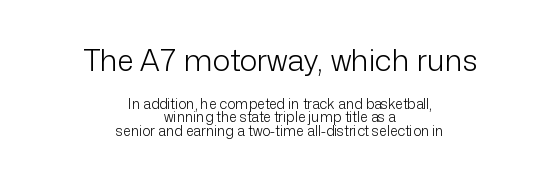
{"serif": "no", "italic": "no", "bold": "no", "weight": "light", "width": "normal", "stroke_contrast": "low", "x_height": "medium", "monospaced": "no", "underline": "no", "align": "center", "line_spacing": "tight", "line_spacing_ratio": 0.96, "letter_spacing": "normal", "letter_spacing_em": 0.0, "larger_block": "first", "size_ratio": 2.14, "glyph_px": 30}
